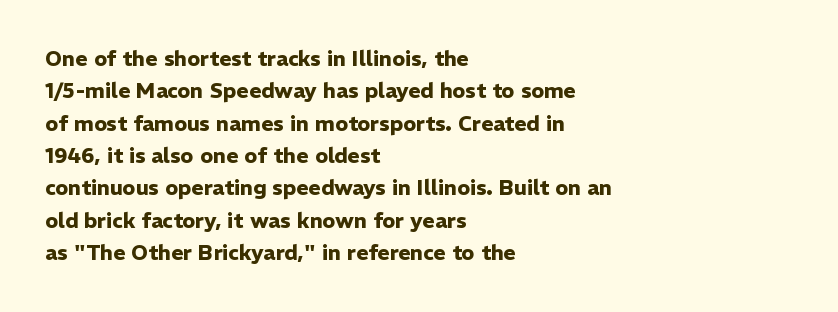
Unlike italic type, these characters show no tilt at all. Line starts are locked; line ends wander. Characters follow at the spacing the type designer built in. On the weight axis this lands at bold, roughly 700. The passage shown is not underscored anywhere.
